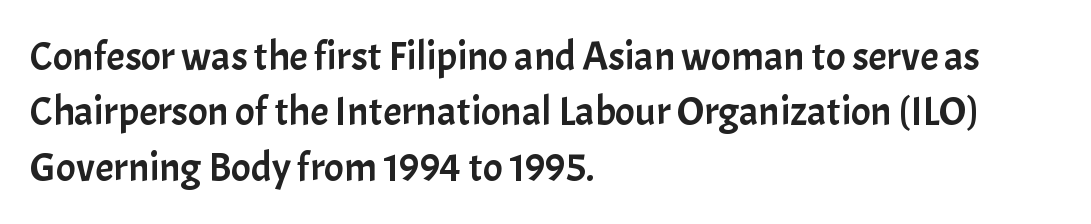
The image shows 41 px sans-serif type, upright; set left-aligned, normal line spacing (1.35x), normal letter spacing, not underlined; low stroke contrast and a medium x-height.
